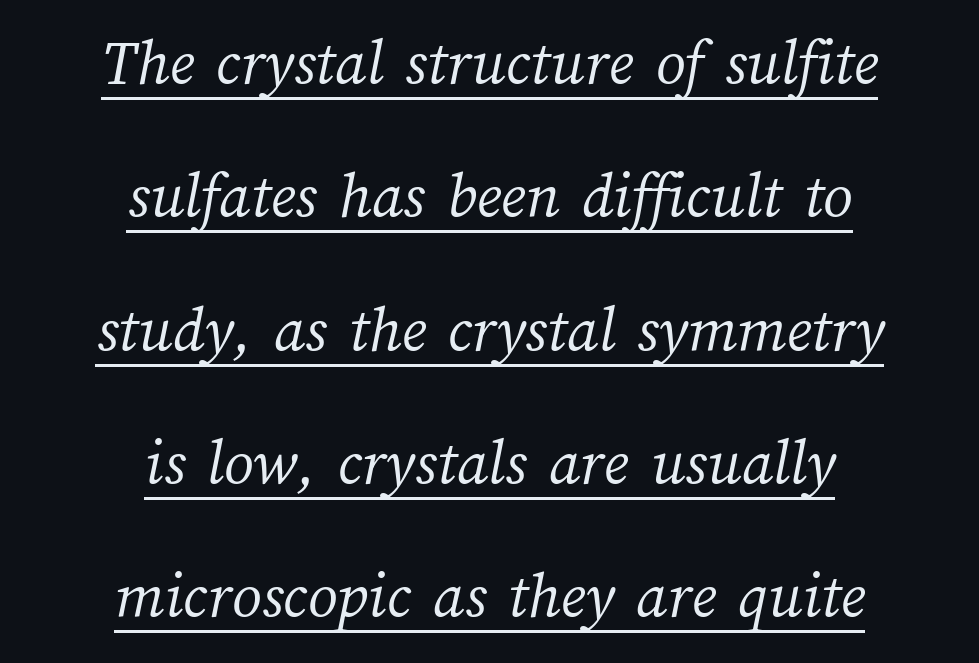
Q: Is the text bold? A: No.
Q: Is the text underlined? A: Yes.
Q: How is the paragraph aligned? A: Centered.
Q: Is the spacing between letters normal or unusually wide? A: Normal.
Q: Is the spacing between lines tight, normal or loose? A: Loose.
Q: Width (condensed, normal, or wide)? A: Normal.
Q: Stroke contrast? A: Medium.
Q: x-height? A: Medium.
Q: Monospaced? A: No.
